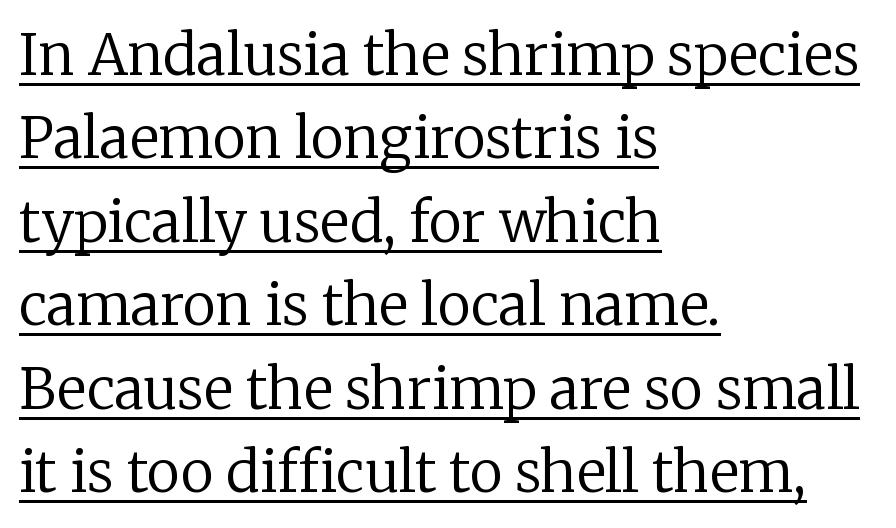
{"serif": "yes", "italic": "no", "bold": "no", "weight": "regular", "width": "normal", "stroke_contrast": "low", "x_height": "medium", "monospaced": "no", "underline": "yes", "align": "left", "line_spacing": "normal", "line_spacing_ratio": 1.49, "letter_spacing": "normal", "letter_spacing_em": 0.0, "glyph_px": 56}
